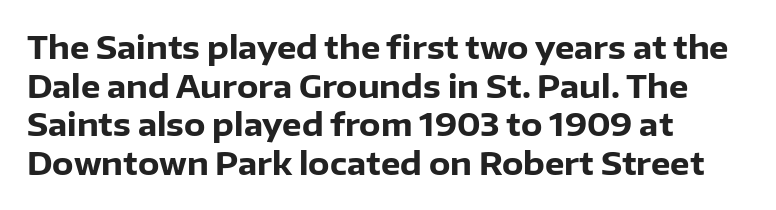
The image shows 31 px heavy sans-serif type, upright; set left-aligned, normal line spacing (1.25x), normal letter spacing, not underlined; low stroke contrast and a medium x-height.
